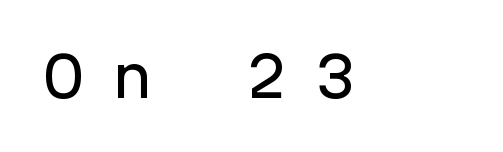
The image shows 55 px sans-serif type, upright, monospaced; set left-aligned, unusually wide letter spacing (+0.48 em), not underlined; low stroke contrast and a medium x-height.
